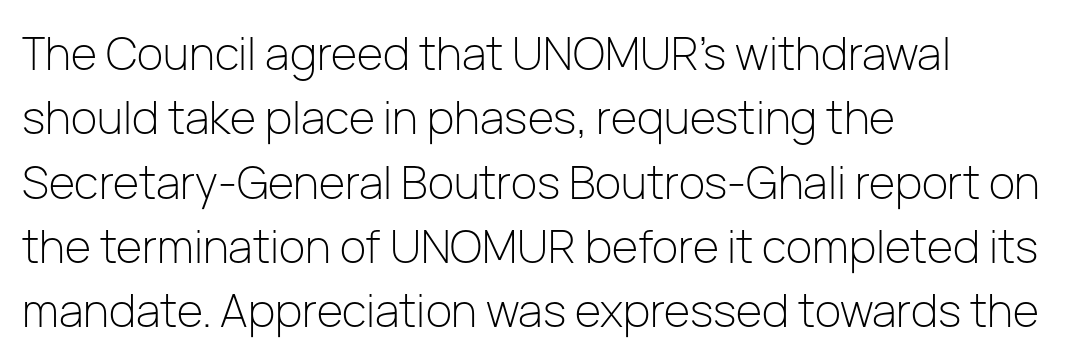
The leading is moderate, giving the passage an even texture. Short and long lines alike share a common starting point at left. Each letter's strokes conclude bluntly, with no projecting serifs. The specimen reads as upright at a glance.
